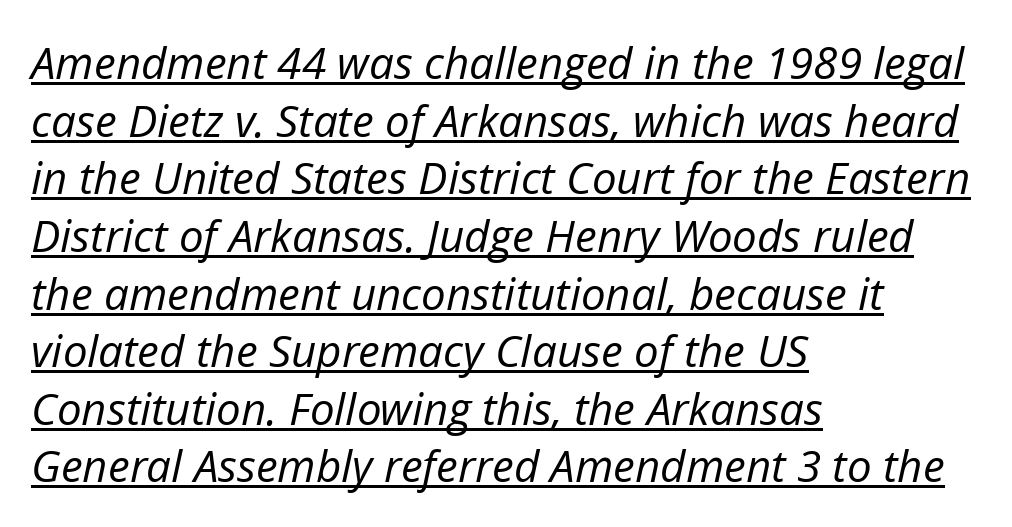
Does a line run under the words? Yes, clearly. Stems here are at most as thick as an everyday book face. Tracking here is standard; glyphs follow each other at the usual distance. Emphasis-style slanted type is in use. Horizontal bands of white between lines are of average thickness.
